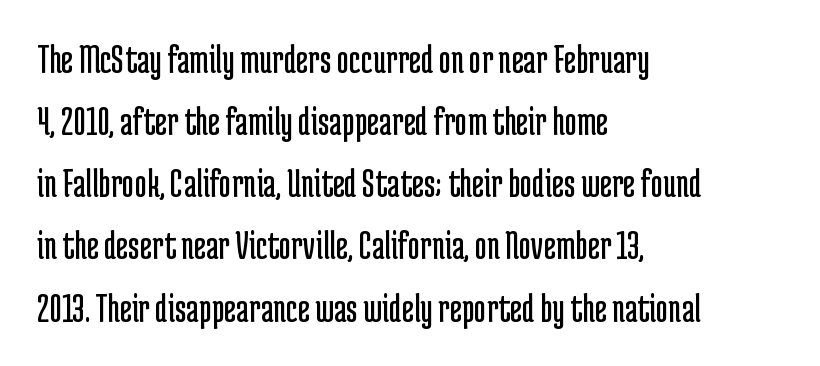
{"serif": "no", "italic": "no", "bold": "no", "weight": "regular", "width": "condensed", "stroke_contrast": "low", "x_height": "medium", "monospaced": "no", "underline": "no", "align": "left", "line_spacing": "normal", "line_spacing_ratio": 1.48, "letter_spacing": "normal", "letter_spacing_em": 0.0, "glyph_px": 42}
